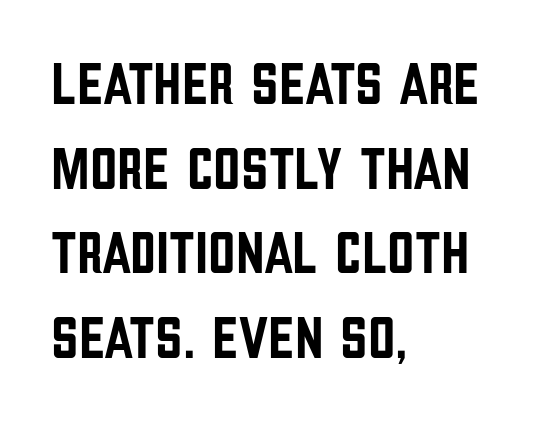
Q: Is the text italic (slanted)? A: No, it is upright.
Q: Is the typeface a serif or a sans-serif typeface? A: Sans-serif.
Q: Is the text underlined? A: No.
Q: How is the paragraph aligned? A: Left-aligned.
Q: Is the spacing between letters normal or unusually wide? A: Normal.
Q: Is the spacing between lines tight, normal or loose? A: Normal.
Q: Width (condensed, normal, or wide)? A: Condensed.
Q: Stroke contrast? A: Low.
Q: x-height? A: Large.
Q: Monospaced? A: No.
